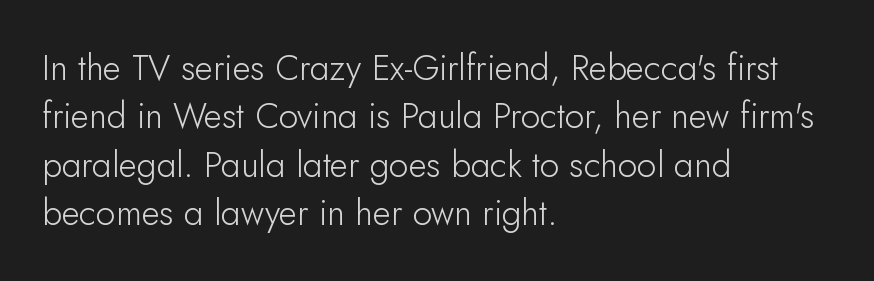
The image shows 35 px light sans-serif type, upright; set left-aligned, normal line spacing (1.38x), normal letter spacing, not underlined; low stroke contrast and a small x-height.
